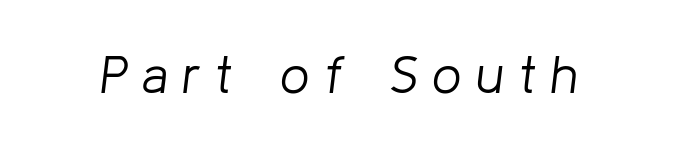
The tracking jumps out immediately: characters are airy and widely separated. The typography opts for an oblique posture over an upright one. The rendering uses natural spacing where letterforms have individual widths. Type without underlining. The face looks like a standard text weight, possibly lighter.
